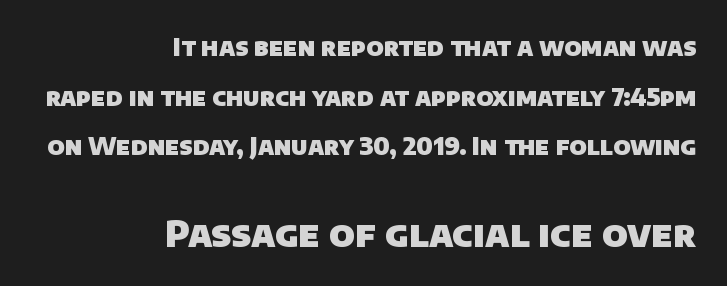
{"serif": "no", "bold": "yes", "weight": "heavy", "width": "normal", "stroke_contrast": "low", "x_height": "large", "monospaced": "no", "underline": "no", "align": "right", "line_spacing": "loose", "line_spacing_ratio": 2.07, "letter_spacing": "normal", "letter_spacing_em": 0.0, "larger_block": "second", "size_ratio": 1.5, "glyph_px": 36}
